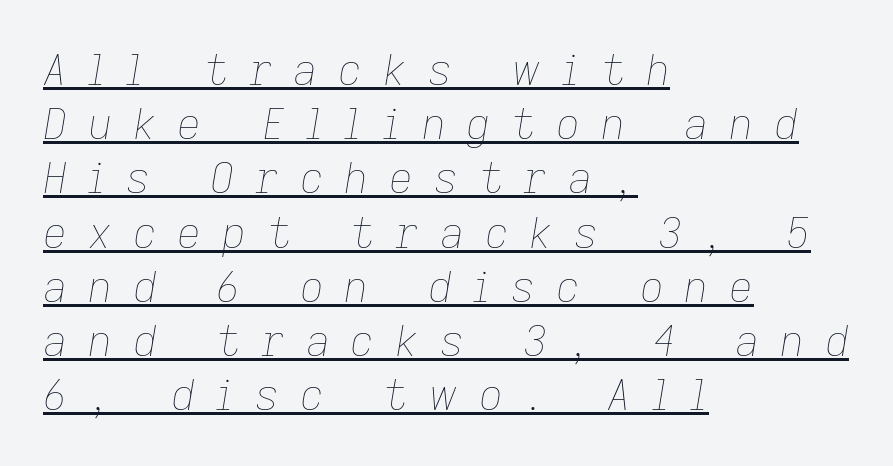
The image shows 42 px thin type, italic (leaning right); set left-aligned, normal line spacing (1.29x), unusually wide letter spacing (+0.49 em), underlined; low stroke contrast and a medium x-height.
